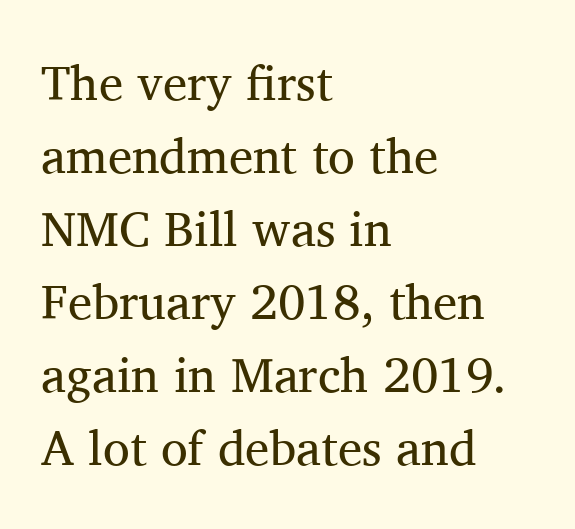
{"serif": "yes", "italic": "no", "bold": "no", "weight": "regular", "width": "normal", "stroke_contrast": "medium", "x_height": "medium", "monospaced": "no", "underline": "no", "align": "left", "line_spacing": "normal", "line_spacing_ratio": 1.49, "letter_spacing": "normal", "letter_spacing_em": 0.0, "glyph_px": 49}
